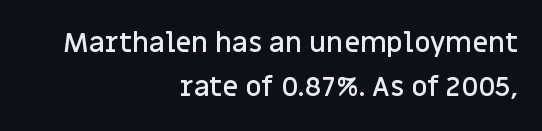
{"serif": "no", "italic": "no", "bold": "semi", "weight": "semibold", "width": "normal", "stroke_contrast": "low", "x_height": "large", "monospaced": "no", "underline": "no", "align": "right", "line_spacing": "normal", "line_spacing_ratio": 1.58, "letter_spacing": "normal", "letter_spacing_em": 0.0, "glyph_px": 28}
